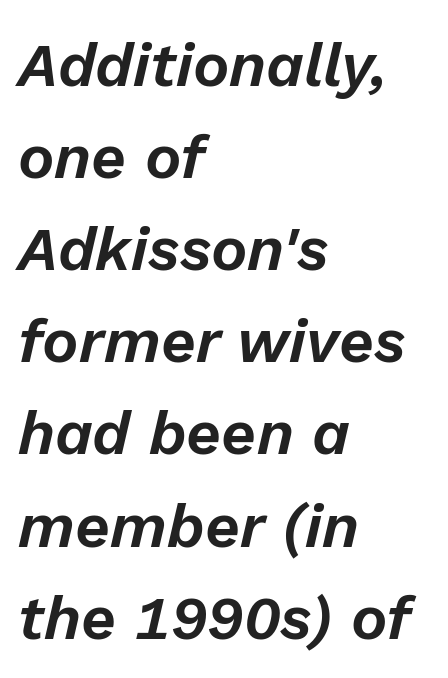
{"italic": "yes", "lean": "right", "slant_degrees": 13, "width": "normal", "stroke_contrast": "low", "x_height": "medium", "monospaced": "no", "underline": "no", "align": "left", "line_spacing": "normal", "line_spacing_ratio": 1.51, "letter_spacing": "normal", "letter_spacing_em": 0.0, "glyph_px": 61}
